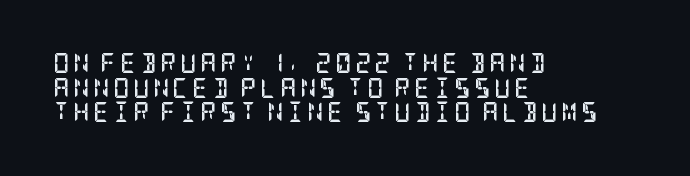
Q: Is the text bold? A: Yes.
Q: Is the text italic (slanted)? A: No, it is upright.
Q: Is the text underlined? A: No.
Q: How is the paragraph aligned? A: Left-aligned.
